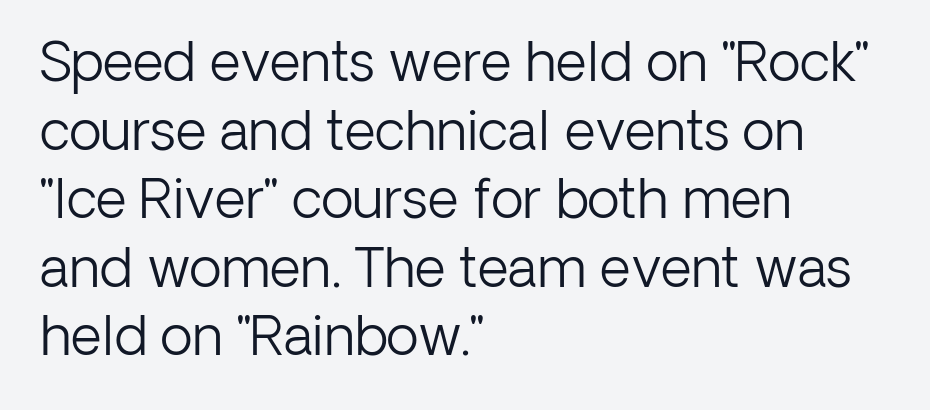
Q: Is the text bold? A: No.
Q: Is the text italic (slanted)? A: No, it is upright.
Q: Is the typeface a serif or a sans-serif typeface? A: Sans-serif.
Q: Is the text underlined? A: No.
Q: How is the paragraph aligned? A: Left-aligned.
Q: Is the spacing between letters normal or unusually wide? A: Normal.
Q: Is the spacing between lines tight, normal or loose? A: Normal.
Q: Width (condensed, normal, or wide)? A: Normal.
Q: Stroke contrast? A: Low.
Q: x-height? A: Medium.
Q: Monospaced? A: No.
